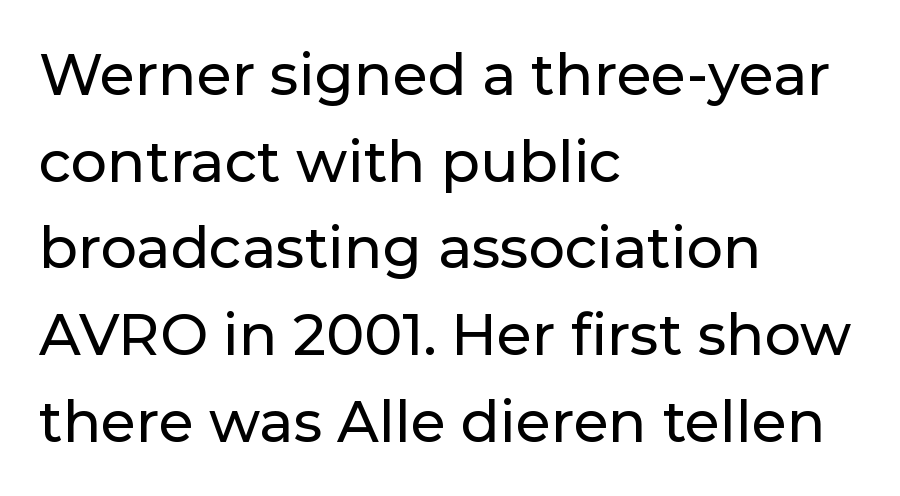
The image shows 57 px sans-serif type, upright; set left-aligned, normal line spacing (1.52x), normal letter spacing, not underlined; low stroke contrast and a medium x-height.
